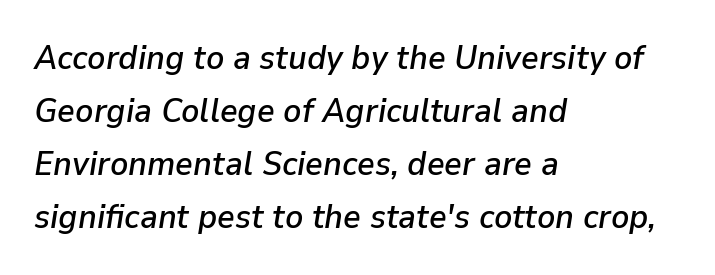
{"italic": "yes", "lean": "right", "slant_degrees": 9, "width": "normal", "stroke_contrast": "low", "x_height": "medium", "monospaced": "no", "underline": "no", "align": "left", "line_spacing": "normal", "line_spacing_ratio": 1.56, "letter_spacing": "normal", "letter_spacing_em": 0.0, "glyph_px": 34}
